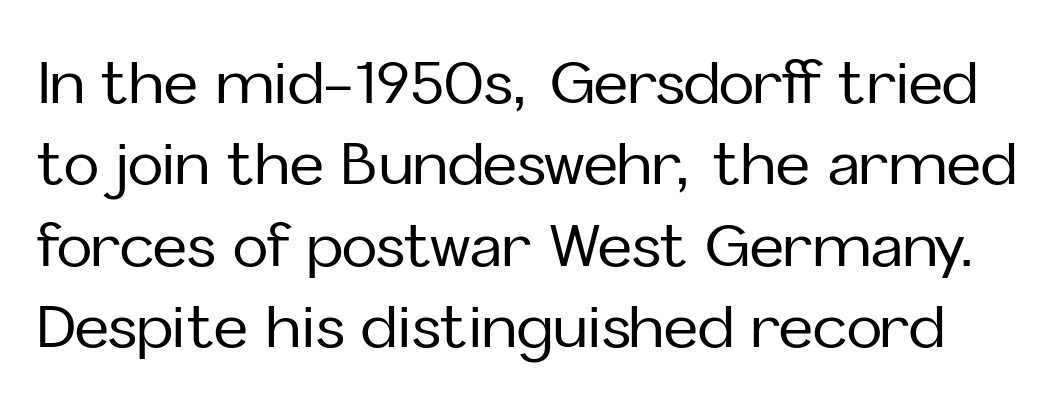
The image shows 59 px sans-serif type, upright; set normal line spacing (1.38x), normal letter spacing, not underlined; low stroke contrast and a medium x-height.
